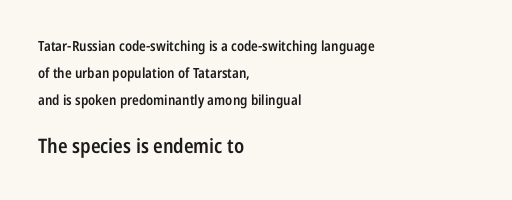
The image shows 20 px text type, upright; set left-aligned, loose line spacing (1.93x), normal letter spacing, not underlined; the second (bottom) block is 1.43x larger.
